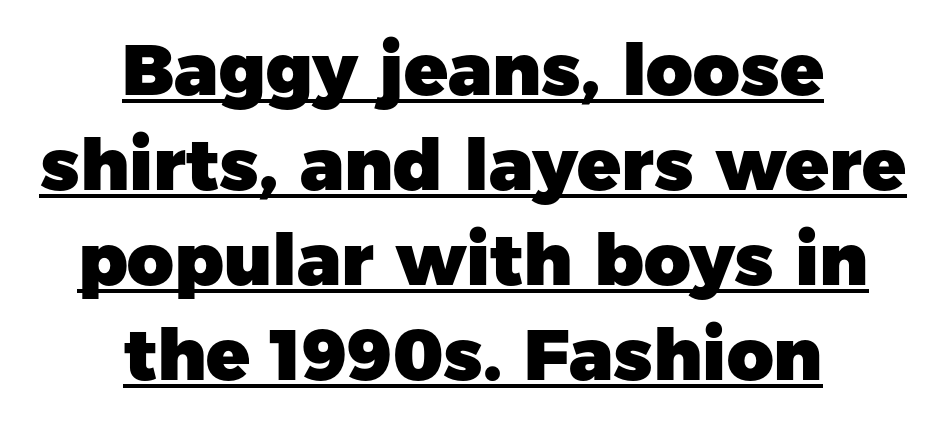
A typesetter would call this proportional, since set widths differ per character. Are there feet on the stems? There aren't — it's a sans. These lines keep a tight, regular rhythm from letter to letter. The sample has been set heavy, in full bold. The compositor balanced each line on the midline. Unlike italic type, these characters show no tilt at all.
